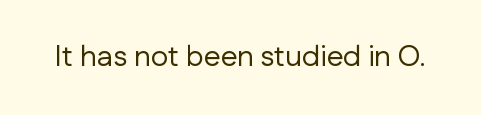
Nope, not italic — everything's standing straight. No letter is thick-stroked: the sample isn't bold. Plain, unruled lines of type. I'd call this a sans setting — the letters go barefoot. Here the designer chose a conventional face with non-uniform glyph widths. The tracking reads as untouched default to a designer's eye.
